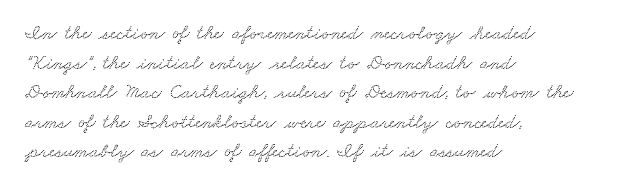
Q: Is the text underlined? A: No.
Q: How is the paragraph aligned? A: Left-aligned.
Q: Is the spacing between letters normal or unusually wide? A: Normal.
Q: Is the spacing between lines tight, normal or loose? A: Normal.
